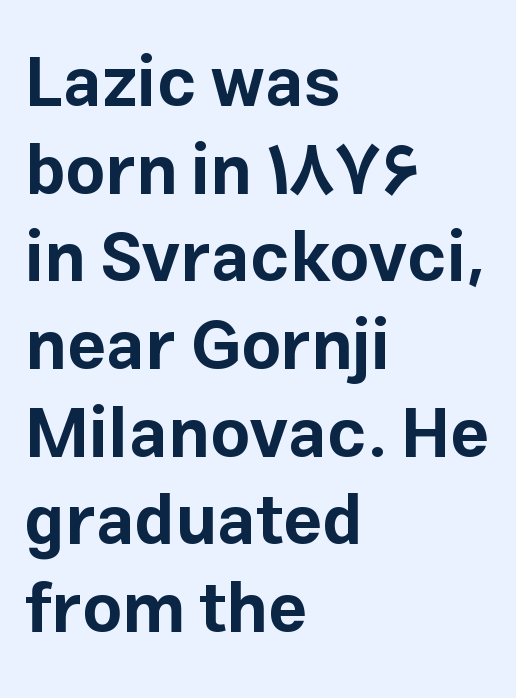
The image shows 69 px bold sans-serif type, upright; set left-aligned, normal line spacing (1.27x), normal letter spacing, not underlined; low stroke contrast and a medium x-height.
